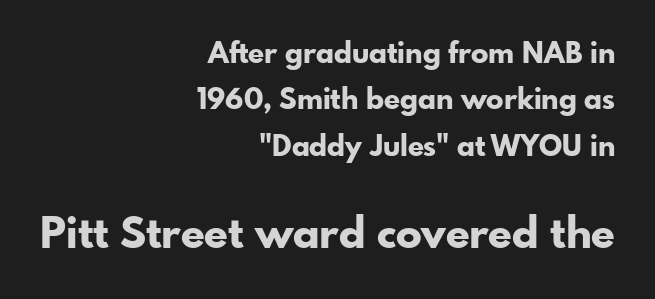
The image shows 43 px bold sans-serif type, upright; set right-aligned, normal line spacing (1.6x), normal letter spacing, not underlined; the second (bottom) block is 1.48x larger; low stroke contrast and a small x-height.
